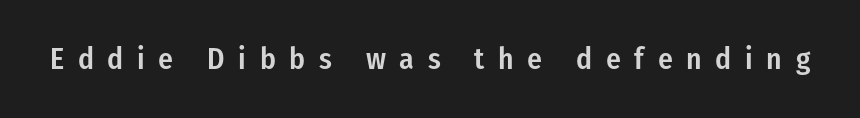
The image shows 31 px semibold, condensed sans-serif type, upright; set unusually wide letter spacing (+0.44 em), not underlined; low stroke contrast and a medium x-height.
